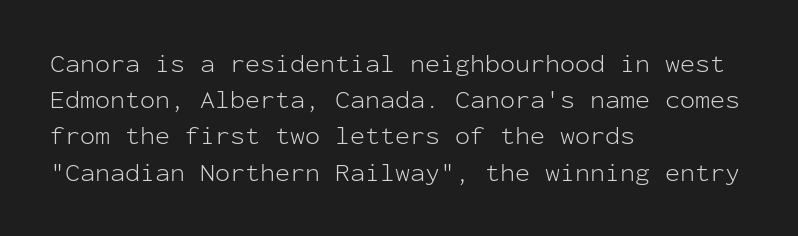
{"italic": "no", "bold": "no", "underline": "no", "align": "left", "line_spacing": "normal", "line_spacing_ratio": 1.45, "letter_spacing": "normal", "letter_spacing_em": 0.0, "glyph_px": 25}
